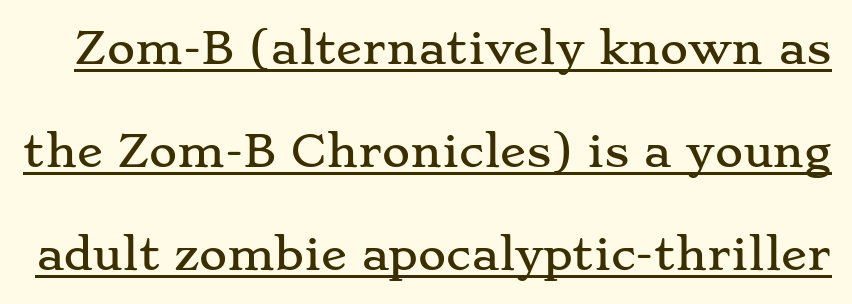
Q: Is the text italic (slanted)? A: No, it is upright.
Q: Is the typeface a serif or a sans-serif typeface? A: Serif.
Q: Is the text underlined? A: Yes.
Q: Is the spacing between letters normal or unusually wide? A: Normal.
Q: Is the spacing between lines tight, normal or loose? A: Loose.
Q: Width (condensed, normal, or wide)? A: Wide.
Q: Stroke contrast? A: Low.
Q: x-height? A: Small.
Q: Monospaced? A: No.
